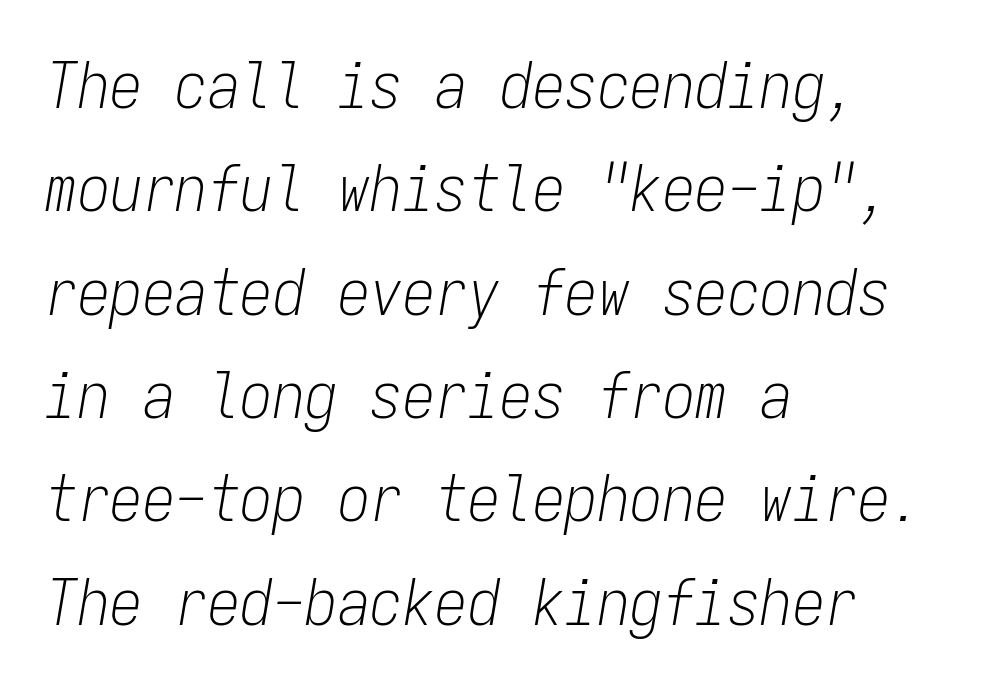
Q: Is the text bold? A: No.
Q: Is the text italic (slanted)? A: Yes, it leans right by about 9 degrees.
Q: Is the text underlined? A: No.
Q: How is the paragraph aligned? A: Left-aligned.
Q: Is the spacing between letters normal or unusually wide? A: Normal.
Q: Is the spacing between lines tight, normal or loose? A: Normal.
Q: Width (condensed, normal, or wide)? A: Condensed.
Q: Stroke contrast? A: Low.
Q: x-height? A: Medium.
Q: Monospaced? A: Yes.
